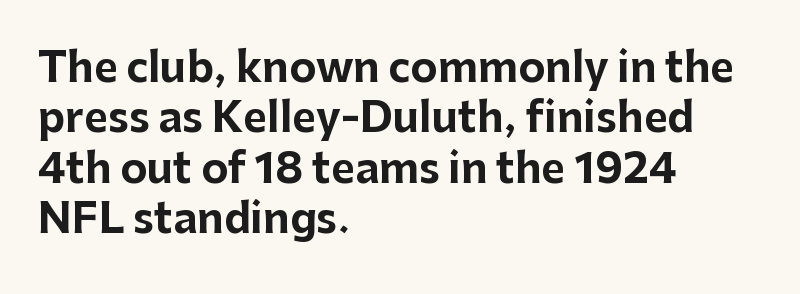
{"serif": "no", "italic": "no", "bold": "yes", "weight": "bold", "width": "normal", "stroke_contrast": "low", "x_height": "medium", "monospaced": "no", "underline": "no", "align": "left", "line_spacing_ratio": 1.23, "letter_spacing": "normal", "letter_spacing_em": 0.0, "glyph_px": 41}
